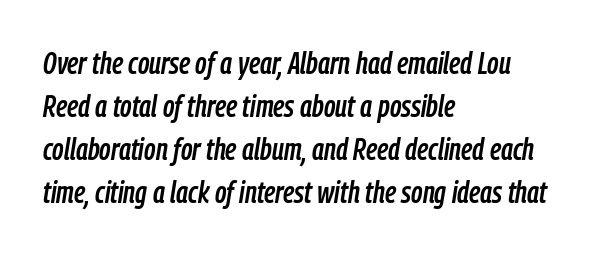
The image shows 31 px condensed type, italic (leaning right); set left-aligned, normal line spacing (1.39x), normal letter spacing, not underlined; low stroke contrast and a medium x-height.
